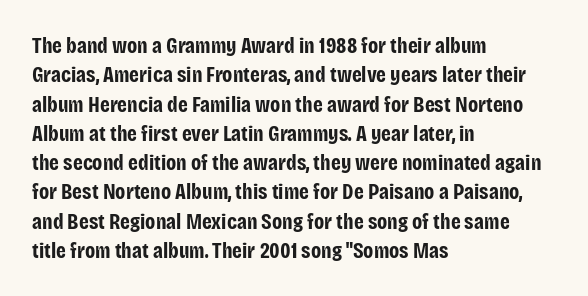
{"italic": "no", "bold": "yes", "underline": "no", "align": "left", "line_spacing": "normal", "line_spacing_ratio": 1.33, "letter_spacing": "normal", "letter_spacing_em": 0.0, "glyph_px": 22}
